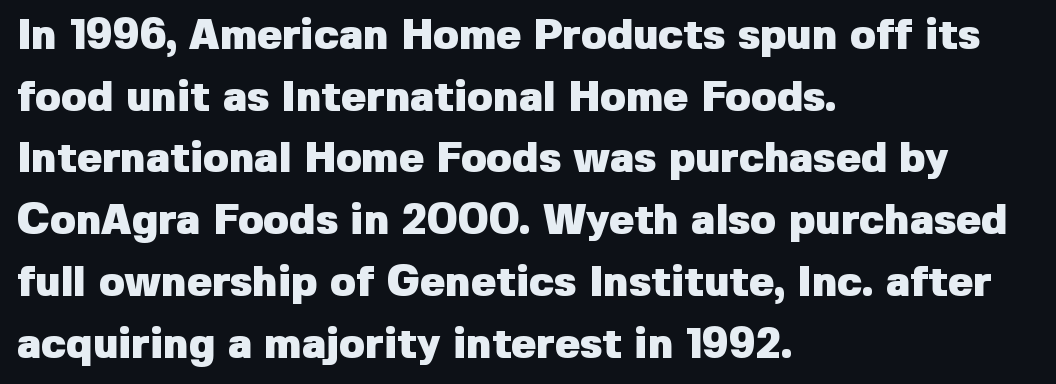
Q: Is the text bold? A: Yes.
Q: Is the text italic (slanted)? A: No, it is upright.
Q: Is the typeface a serif or a sans-serif typeface? A: Sans-serif.
Q: Is the text underlined? A: No.
Q: How is the paragraph aligned? A: Left-aligned.
Q: Is the spacing between letters normal or unusually wide? A: Normal.
Q: Is the spacing between lines tight, normal or loose? A: Normal.
Q: Width (condensed, normal, or wide)? A: Normal.
Q: Stroke contrast? A: Low.
Q: x-height? A: Medium.
Q: Monospaced? A: No.
